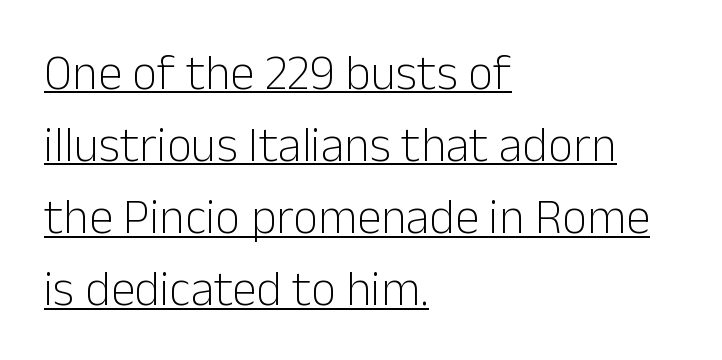
{"serif": "no", "italic": "no", "bold": "no", "weight": "light", "width": "normal", "stroke_contrast": "low", "x_height": "medium", "monospaced": "no", "underline": "yes", "align": "left", "line_spacing": "normal", "line_spacing_ratio": 1.47, "letter_spacing": "normal", "letter_spacing_em": 0.0, "glyph_px": 49}
